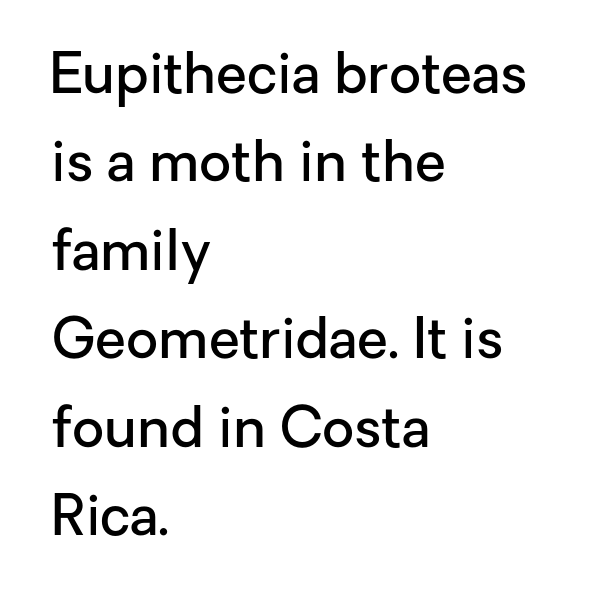
{"serif": "no", "italic": "no", "bold": "semi", "weight": "semibold", "width": "normal", "stroke_contrast": "low", "x_height": "medium", "monospaced": "no", "underline": "no", "align": "left", "line_spacing": "normal", "line_spacing_ratio": 1.58, "letter_spacing": "normal", "letter_spacing_em": 0.0, "glyph_px": 56}
